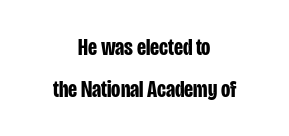
The image shows 24 px bold type, upright; set centered, line spacing 1.74x, normal letter spacing, not underlined.
